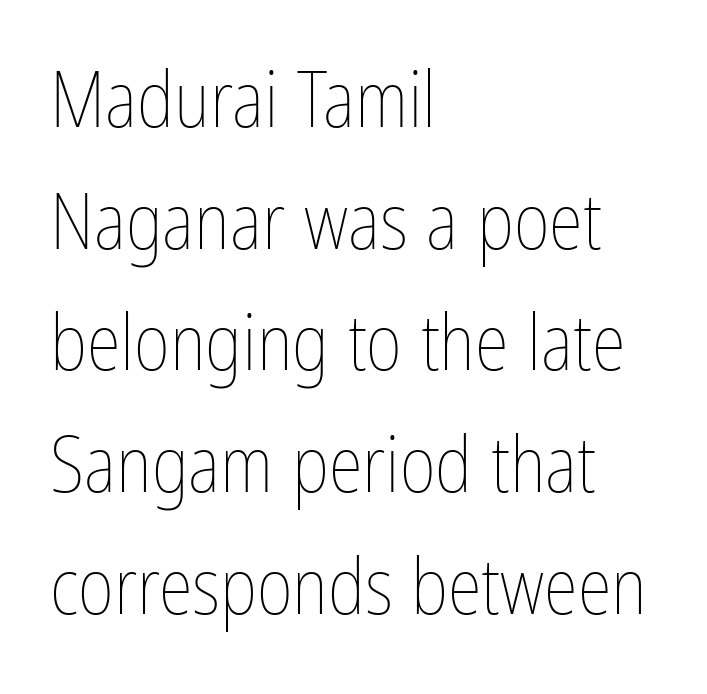
Vertical spacing — default. Each letter keeps its own natural width here, so spacing adapts to shape. A roman cut, with each character standing at attention. In terms of letterspacing, this is plain default setting. The lines are quadded left. A light-to-regular cut is what we see here.
